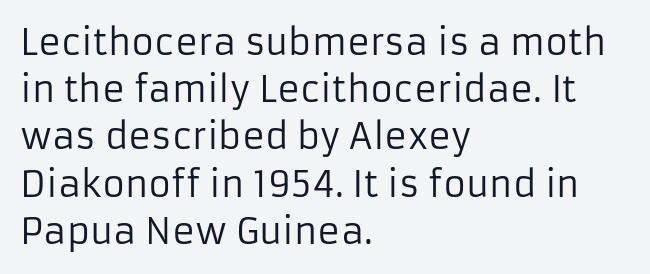
Posture: vertical. How would I describe the line gaps? Plain and ordinary. Type without underlining. Teacher's note: observe the even left margin — that is flush-left alignment. Characters follow at the spacing the type designer built in. Summary of weight: not heavy and not bold.
